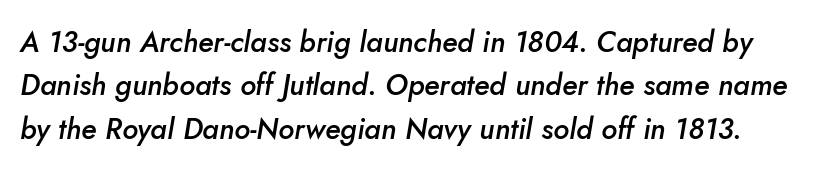
Q: Is the text bold? A: Semi-bold.
Q: Is the text italic (slanted)? A: Yes, it leans right by about 10 degrees.
Q: Is the text underlined? A: No.
Q: Is the spacing between letters normal or unusually wide? A: Normal.
Q: Is the spacing between lines tight, normal or loose? A: Normal.
Q: Width (condensed, normal, or wide)? A: Normal.
Q: Stroke contrast? A: Low.
Q: x-height? A: Small.
Q: Monospaced? A: No.
